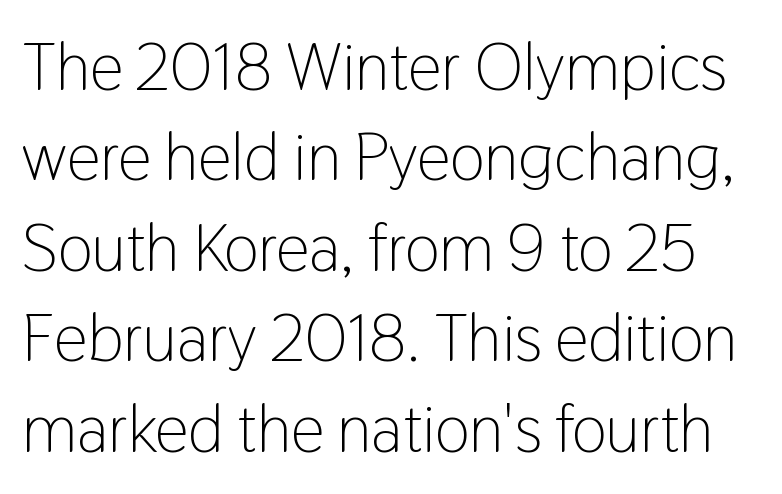
The image shows 67 px light, condensed sans-serif type, upright; set normal line spacing (1.35x), normal letter spacing, not underlined; low stroke contrast and a medium x-height.
